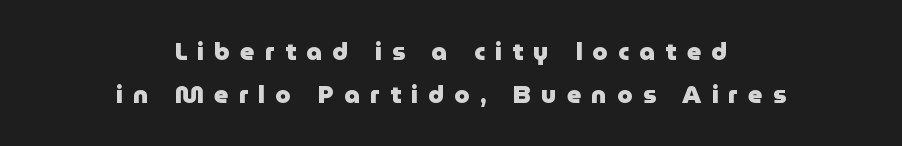
{"italic": "no", "bold": "yes", "underline": "no", "align": "center", "line_spacing_ratio": 1.72, "letter_spacing": "wide", "letter_spacing_em": 0.4, "glyph_px": 25}
